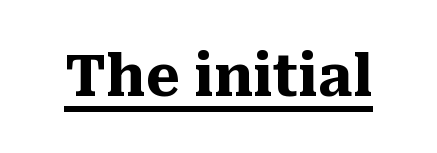
Regarding serifs, this sample has them. Think of a printed novel: that variable character pitch is what you see here. The face used here has the dense, thick strokes of a bold. The passage shown is underscored from start to finish. The face used here is rendered with its standard letterfit. If you drew a line through each stem, it would be perfectly vertical.
